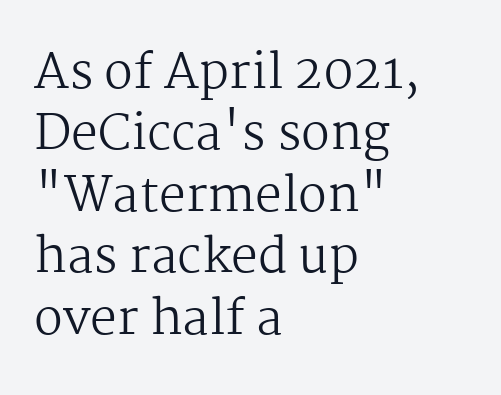
Q: Is the text bold? A: No.
Q: Is the text italic (slanted)? A: No, it is upright.
Q: Is the typeface a serif or a sans-serif typeface? A: Serif.
Q: Is the text underlined? A: No.
Q: How is the paragraph aligned? A: Left-aligned.
Q: Is the spacing between letters normal or unusually wide? A: Normal.
Q: Is the spacing between lines tight, normal or loose? A: Normal.
Q: Width (condensed, normal, or wide)? A: Normal.
Q: Stroke contrast? A: Medium.
Q: x-height? A: Medium.
Q: Monospaced? A: No.
